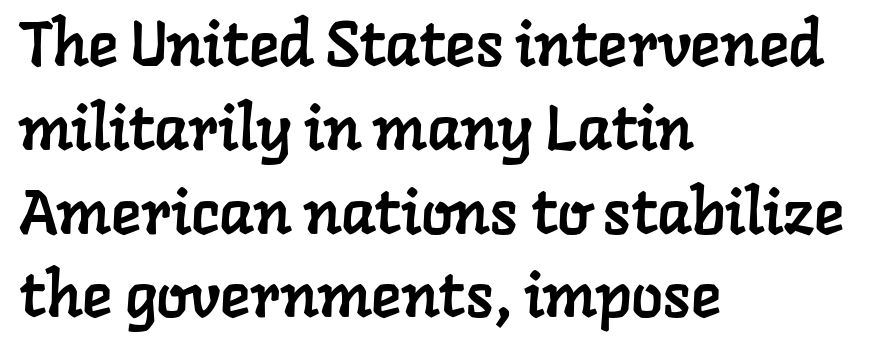
The words here are not underlined. Each line starts at the same left margin while the right side varies. Check where the strokes stop: tiny serifs finish them off. Whoever set this chose a conventional vertical rhythm.
